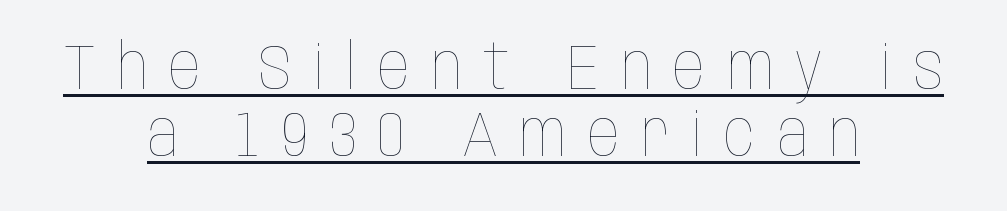
Stem width sits at or under what a default text font uses. How would I describe the line gaps? Narrow and economical. Each letter keeps its own natural width here, so spacing adapts to shape. The rendering inserts visible extra space after every character. The setting favours the middle, as headings and verse often do. Every character sits straight up, as roman type does.
